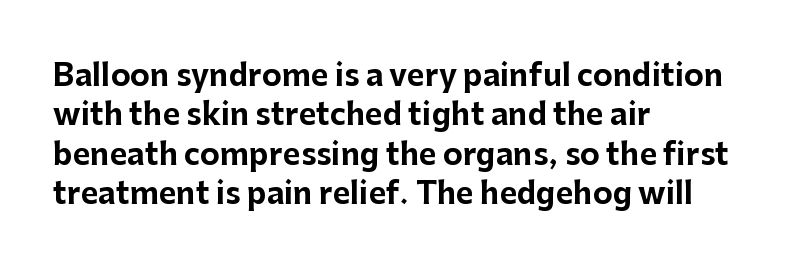
Q: Is the text bold? A: Yes.
Q: Is the text italic (slanted)? A: No, it is upright.
Q: Is the typeface a serif or a sans-serif typeface? A: Sans-serif.
Q: Is the text underlined? A: No.
Q: How is the paragraph aligned? A: Left-aligned.
Q: Is the spacing between letters normal or unusually wide? A: Normal.
Q: Is the spacing between lines tight, normal or loose? A: Normal.
Q: Width (condensed, normal, or wide)? A: Normal.
Q: Stroke contrast? A: Low.
Q: x-height? A: Medium.
Q: Monospaced? A: No.
